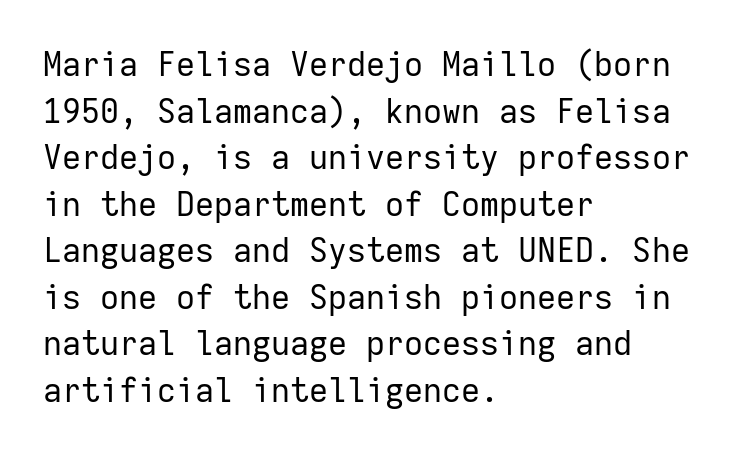
{"serif": "no", "italic": "no", "bold": "no", "weight": "regular", "width": "normal", "stroke_contrast": "low", "x_height": "medium", "monospaced": "yes", "underline": "no", "align": "left", "line_spacing": "normal", "line_spacing_ratio": 1.41, "letter_spacing": "normal", "letter_spacing_em": 0.0, "glyph_px": 33}
